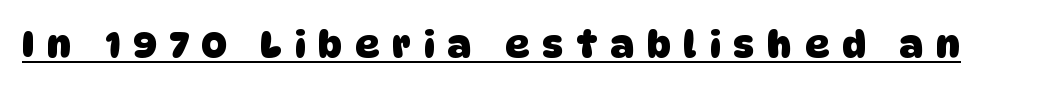
{"serif": "no", "bold": "yes", "weight": "heavy", "width": "normal", "stroke_contrast": "low", "x_height": "large", "monospaced": "no", "underline": "yes", "letter_spacing": "wide", "letter_spacing_em": 0.36, "glyph_px": 37}
